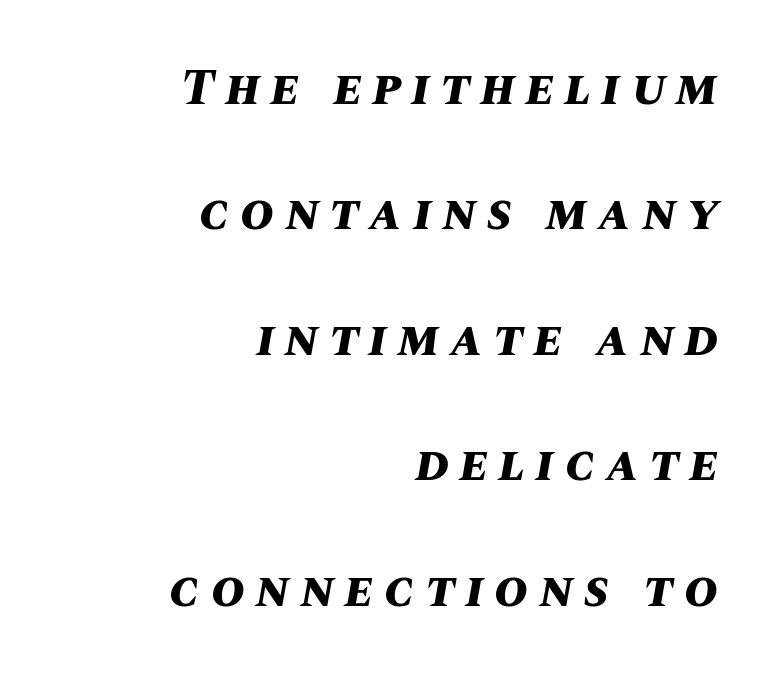
The image shows 51 px bold type, italic (leaning right); set right-aligned, loose line spacing (2.46x), unusually wide letter spacing (+0.22 em), not underlined; medium stroke contrast and a large x-height.
